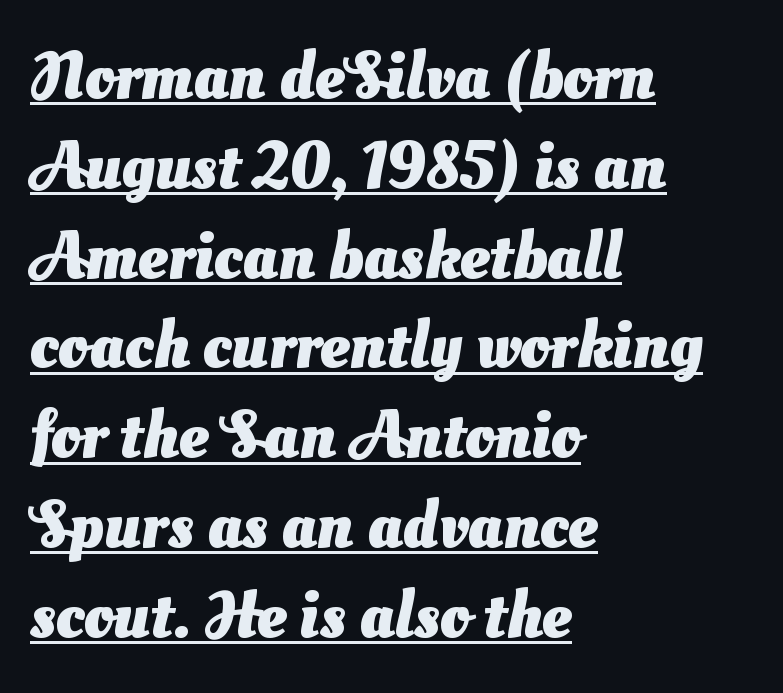
Q: Is the text bold? A: Yes.
Q: Is the typeface a serif or a sans-serif typeface? A: Sans-serif.
Q: Is the text underlined? A: Yes.
Q: How is the paragraph aligned? A: Left-aligned.
Q: Is the spacing between letters normal or unusually wide? A: Normal.
Q: Is the spacing between lines tight, normal or loose? A: Normal.
Q: Width (condensed, normal, or wide)? A: Normal.
Q: Stroke contrast? A: Medium.
Q: x-height? A: Small.
Q: Monospaced? A: No.
